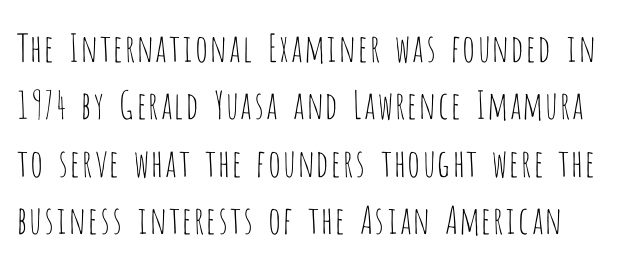
Q: Is the text bold? A: No.
Q: Is the text italic (slanted)? A: No, it is upright.
Q: Is the typeface a serif or a sans-serif typeface? A: Sans-serif.
Q: Is the text underlined? A: No.
Q: Is the spacing between letters normal or unusually wide? A: Normal.
Q: Is the spacing between lines tight, normal or loose? A: Normal.
Q: Width (condensed, normal, or wide)? A: Condensed.
Q: Stroke contrast? A: Low.
Q: x-height? A: Large.
Q: Monospaced? A: No.
